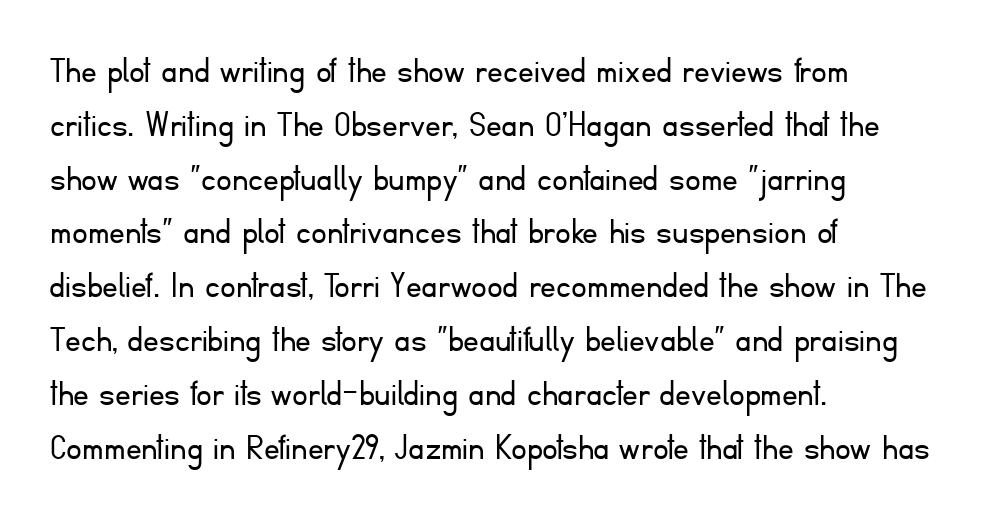
Q: Is the text bold? A: No.
Q: Is the text italic (slanted)? A: No, it is upright.
Q: Is the typeface a serif or a sans-serif typeface? A: Sans-serif.
Q: Is the text underlined? A: No.
Q: How is the paragraph aligned? A: Left-aligned.
Q: Is the spacing between letters normal or unusually wide? A: Normal.
Q: Is the spacing between lines tight, normal or loose? A: Normal.
Q: Width (condensed, normal, or wide)? A: Normal.
Q: Stroke contrast? A: Low.
Q: x-height? A: Small.
Q: Monospaced? A: No.
